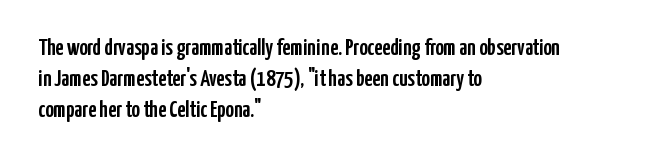
The image shows 23 px text type, upright; set left-aligned, normal line spacing (1.35x), normal letter spacing, not underlined.
